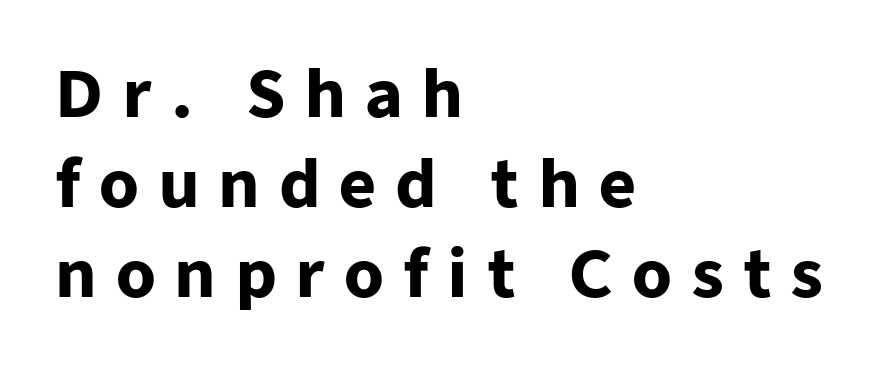
The image shows 64 px heavy sans-serif type, upright; set left-aligned, normal line spacing (1.41x), unusually wide letter spacing (+0.29 em), not underlined; low stroke contrast and a medium x-height.
